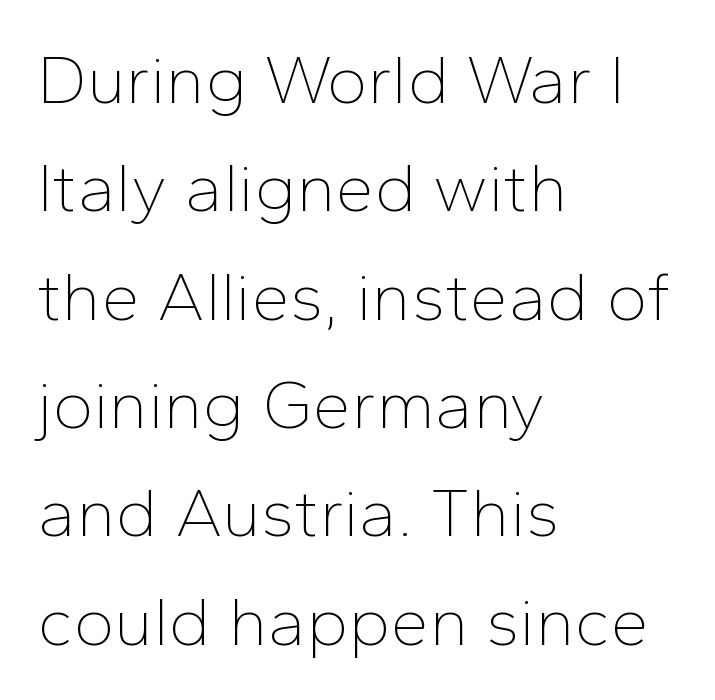
{"serif": "no", "italic": "no", "bold": "no", "weight": "thin", "width": "normal", "stroke_contrast": "low", "x_height": "medium", "monospaced": "no", "underline": "no", "align": "left", "line_spacing": "normal", "line_spacing_ratio": 1.57, "letter_spacing": "normal", "letter_spacing_em": 0.0, "glyph_px": 69}
